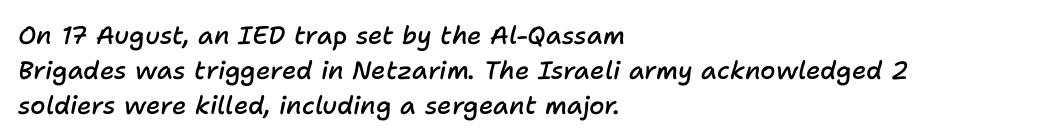
Q: Is the text bold? A: Semi-bold.
Q: Is the text italic (slanted)? A: Yes, it leans right by about 11 degrees.
Q: Is the text underlined? A: No.
Q: How is the paragraph aligned? A: Left-aligned.
Q: Is the spacing between letters normal or unusually wide? A: Normal.
Q: Is the spacing between lines tight, normal or loose? A: Normal.
